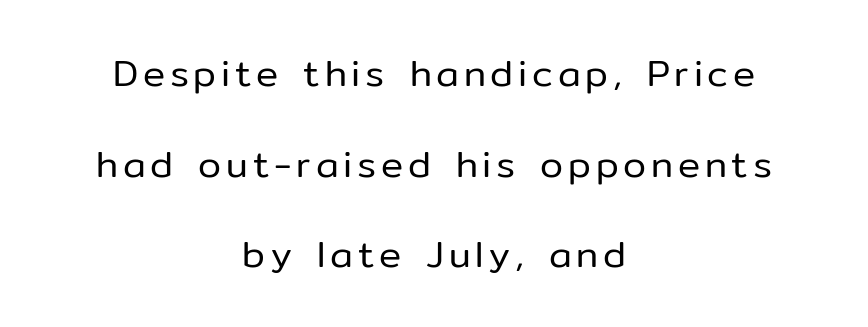
{"serif": "no", "italic": "no", "bold": "no", "weight": "regular", "width": "normal", "stroke_contrast": "low", "x_height": "medium", "monospaced": "no", "underline": "no", "align": "center", "line_spacing": "loose", "line_spacing_ratio": 2.45, "glyph_px": 37}
